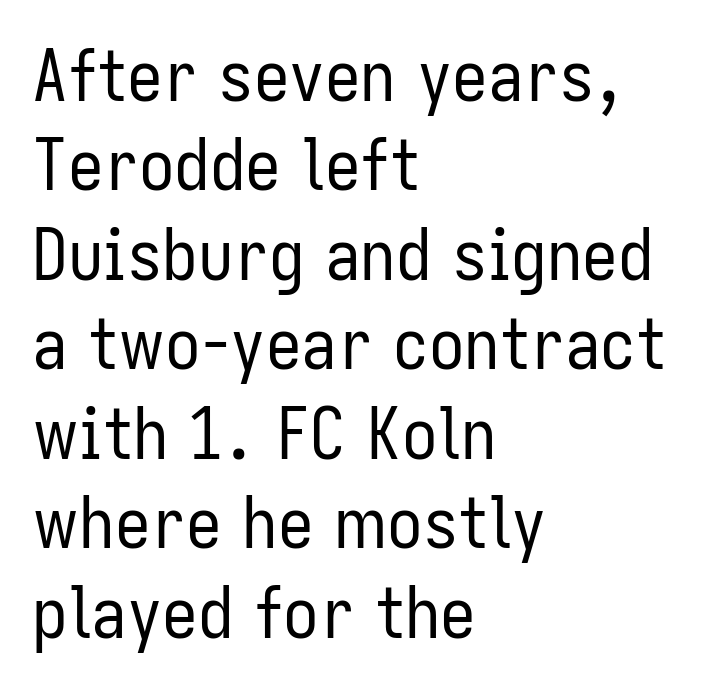
The image shows 71 px regular-weight, condensed sans-serif type, upright; set left-aligned, normal line spacing (1.26x), normal letter spacing, not underlined; low stroke contrast and a medium x-height.
